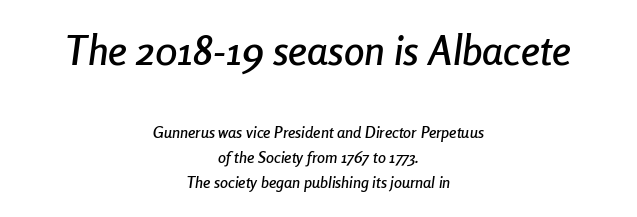
The image shows 41 px condensed type, italic (leaning right); set centered, normal line spacing (1.58x), normal letter spacing, not underlined; the first (top) block is 2.56x larger; low stroke contrast and a medium x-height.
